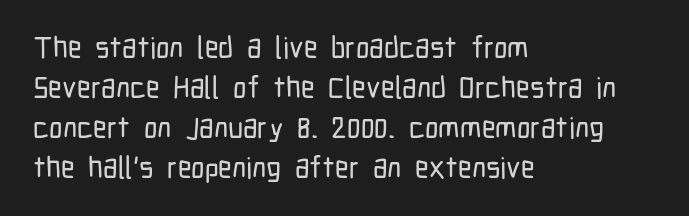
Beneath every word, the page is bare. The font family rendered here belongs to the sans-serif group. Ascenders rise straight up at ninety degrees. The rag falls on the right side of this text block. Here the designer chose a conventional face with non-uniform glyph widths. Tracking here is standard; glyphs follow each other at the usual distance.
